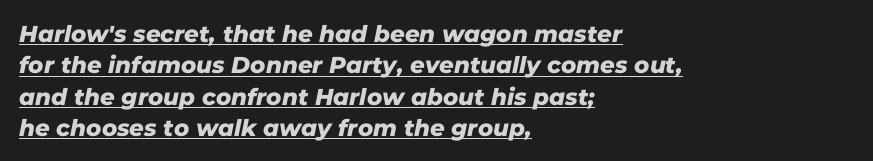
The rag falls on the right side of this text block. Each line of the rendering has a horizontal stroke beneath the glyphs. The space between consecutive lines is moderate. The type is set solid horizontally, with unmodified tracking.
